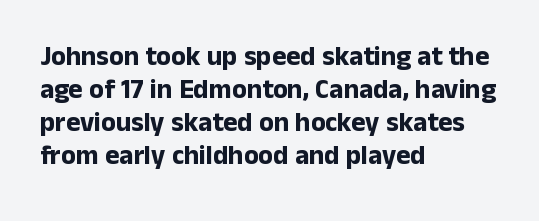
Q: Is the text bold? A: Yes.
Q: Is the text italic (slanted)? A: No, it is upright.
Q: Is the text underlined? A: No.
Q: How is the paragraph aligned? A: Left-aligned.
Q: Is the spacing between letters normal or unusually wide? A: Normal.
